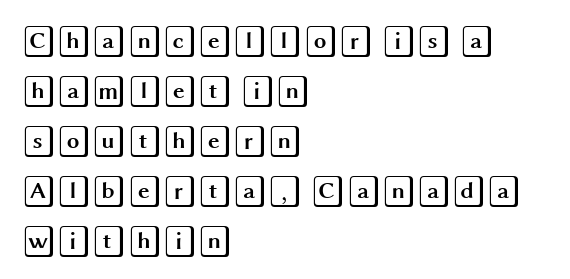
The image shows 32 px wide type, upright; set left-aligned, normal line spacing (1.56x), normal letter spacing, not underlined; a large x-height.
